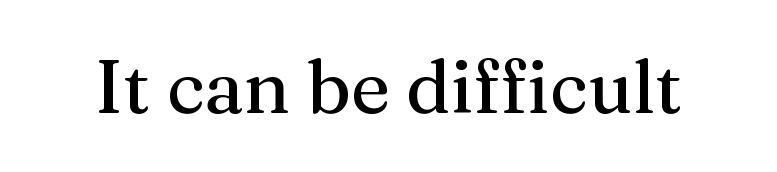
A bare baseline throughout the passage. The horizontal fit of the characters is conventional and even. Check where the strokes stop: tiny serifs finish them off. This is the regular roman posture of the typeface. The face used here is proportionally spaced, like ordinary book or web type.
